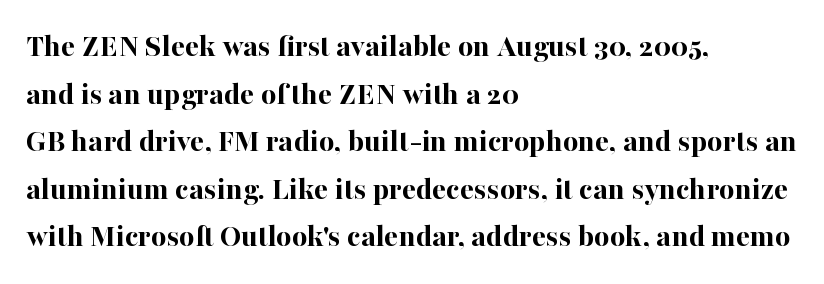
Q: Is the text bold? A: Yes.
Q: Is the text italic (slanted)? A: No, it is upright.
Q: Is the typeface a serif or a sans-serif typeface? A: Serif.
Q: Is the text underlined? A: No.
Q: How is the paragraph aligned? A: Left-aligned.
Q: Is the spacing between letters normal or unusually wide? A: Normal.
Q: Is the spacing between lines tight, normal or loose? A: Normal.
Q: Width (condensed, normal, or wide)? A: Normal.
Q: Stroke contrast? A: High.
Q: x-height? A: Medium.
Q: Monospaced? A: No.
